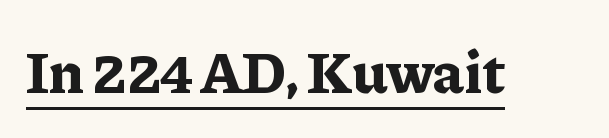
A baseline rule has been typeset under these characters. Posture: straight, roman, zero tilt. Characters follow at the spacing the type designer built in. Does the type have serifs? Yes, each stem ends in a small foot.
